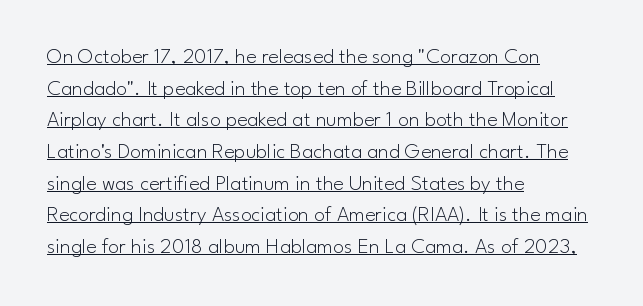
Q: Is the text bold? A: No.
Q: Is the text italic (slanted)? A: No, it is upright.
Q: Is the text underlined? A: Yes.
Q: How is the paragraph aligned? A: Left-aligned.
Q: Is the spacing between letters normal or unusually wide? A: Normal.
Q: Is the spacing between lines tight, normal or loose? A: Normal.
